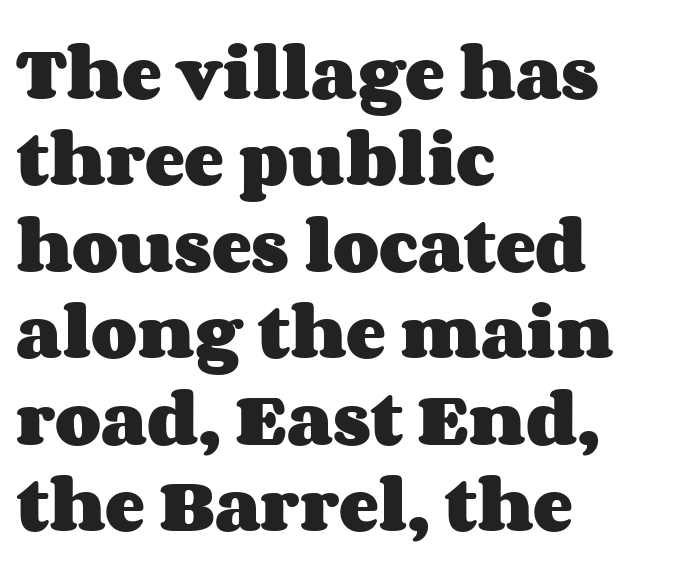
Q: Is the text bold? A: Yes.
Q: Is the text italic (slanted)? A: No, it is upright.
Q: Is the text underlined? A: No.
Q: How is the paragraph aligned? A: Left-aligned.
Q: Is the spacing between letters normal or unusually wide? A: Normal.
Q: Is the spacing between lines tight, normal or loose? A: Normal.
Q: Width (condensed, normal, or wide)? A: Wide.
Q: Stroke contrast? A: Medium.
Q: x-height? A: Large.
Q: Monospaced? A: No.
